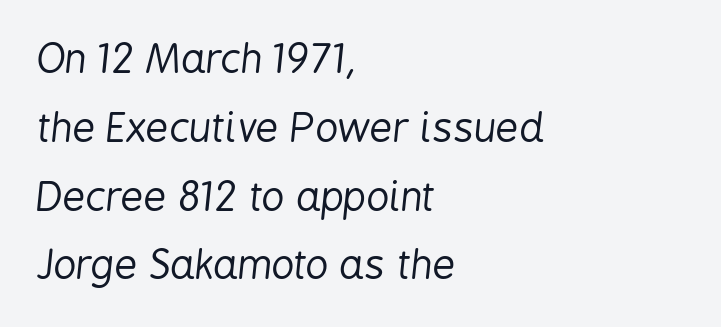
Q: Is the text bold? A: No.
Q: Is the text italic (slanted)? A: Yes, it leans right by about 6 degrees.
Q: Is the text underlined? A: No.
Q: How is the paragraph aligned? A: Left-aligned.
Q: Is the spacing between letters normal or unusually wide? A: Normal.
Q: Width (condensed, normal, or wide)? A: Condensed.
Q: Stroke contrast? A: Low.
Q: x-height? A: Medium.
Q: Monospaced? A: No.
